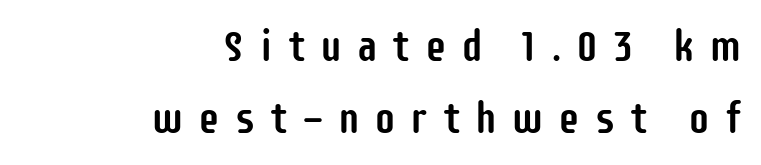
The image shows 44 px condensed sans-serif type, upright; set right-aligned, normal line spacing (1.64x), unusually wide letter spacing (+0.32 em), not underlined; low stroke contrast and a large x-height.
